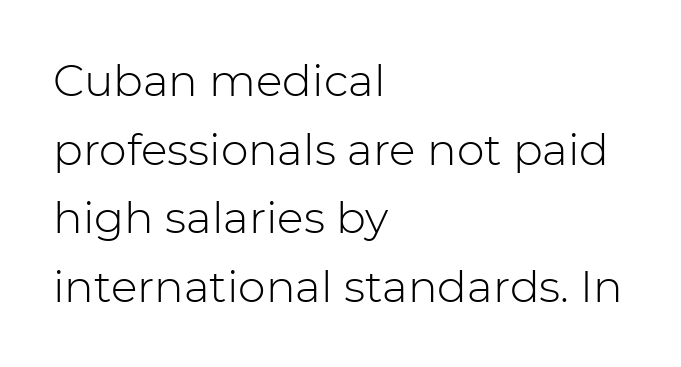
The image shows 44 px light sans-serif type, upright; set left-aligned, normal line spacing (1.56x), normal letter spacing, not underlined; low stroke contrast and a medium x-height.
